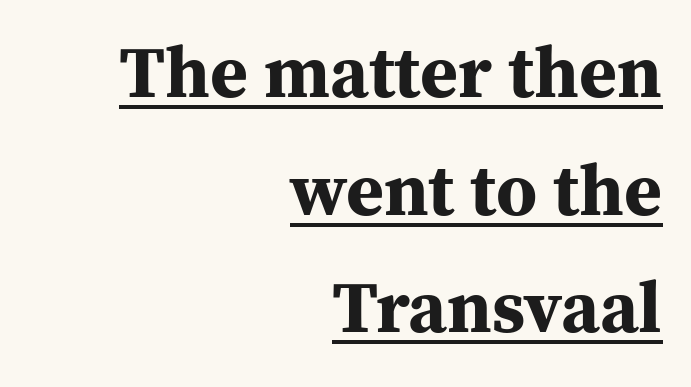
{"serif": "yes", "italic": "no", "bold": "yes", "weight": "bold", "width": "normal", "stroke_contrast": "medium", "x_height": "medium", "monospaced": "no", "underline": "yes", "align": "right", "line_spacing": "normal", "line_spacing_ratio": 1.61, "letter_spacing": "normal", "letter_spacing_em": 0.0, "glyph_px": 73}
